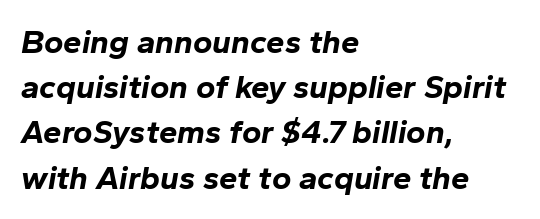
Beneath every word, the page is bare. Here the designer chose a conventional face with non-uniform glyph widths. Is the type slanted? Yes — the strokes lean at a clear angle. Does the copy run flush right? No — it runs flush left.
